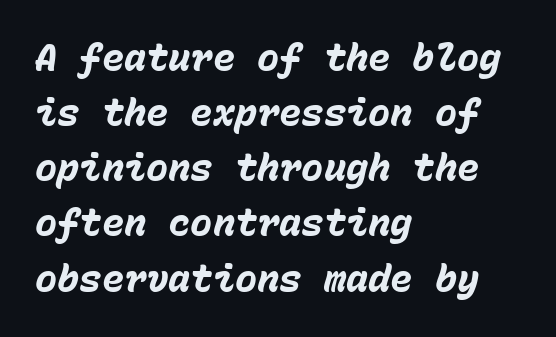
Q: Is the text bold? A: Yes.
Q: Is the text italic (slanted)? A: Yes, it leans right by about 15 degrees.
Q: Is the text underlined? A: No.
Q: How is the paragraph aligned? A: Left-aligned.
Q: Is the spacing between letters normal or unusually wide? A: Normal.
Q: Is the spacing between lines tight, normal or loose? A: Normal.
Q: Width (condensed, normal, or wide)? A: Normal.
Q: Stroke contrast? A: Low.
Q: x-height? A: Medium.
Q: Monospaced? A: Yes.
